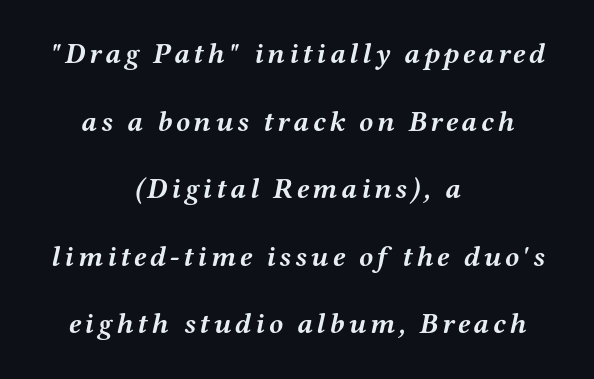
{"serif": "yes", "italic": "yes", "lean": "right", "slant_degrees": 12, "bold": "yes", "weight": "semibold", "width": "wide", "stroke_contrast": "medium", "x_height": "medium", "monospaced": "no", "underline": "no", "align": "center", "line_spacing": "loose", "line_spacing_ratio": 2.33, "glyph_px": 29}
